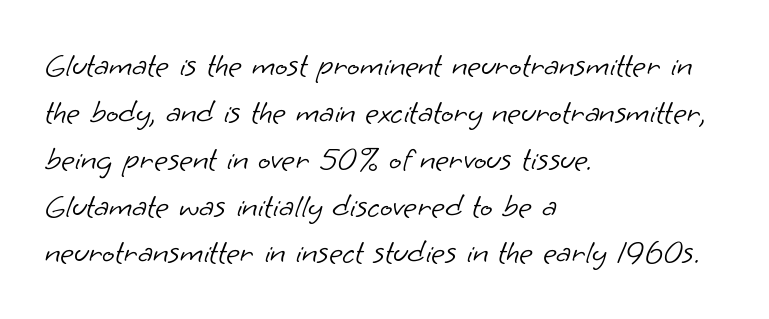
Q: Is the text bold? A: No.
Q: Is the typeface a serif or a sans-serif typeface? A: Sans-serif.
Q: Is the text underlined? A: No.
Q: How is the paragraph aligned? A: Left-aligned.
Q: Is the spacing between letters normal or unusually wide? A: Normal.
Q: Is the spacing between lines tight, normal or loose? A: Normal.
Q: Width (condensed, normal, or wide)? A: Normal.
Q: Stroke contrast? A: Low.
Q: x-height? A: Small.
Q: Monospaced? A: No.
